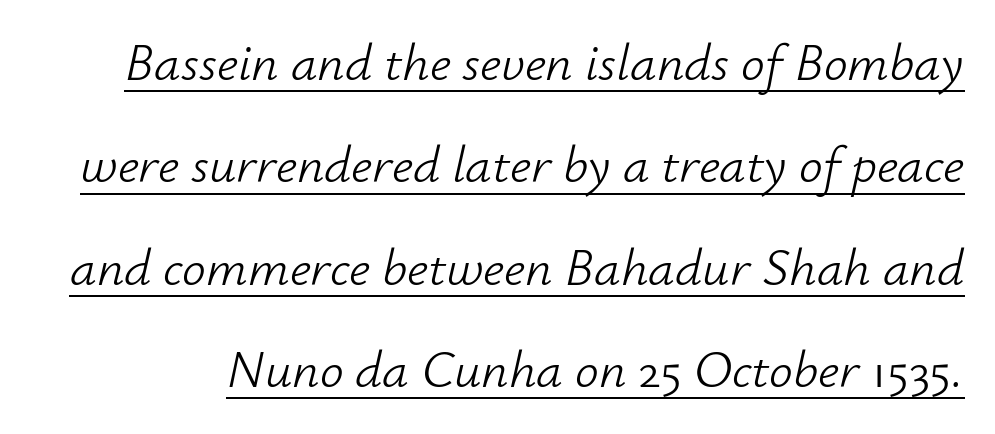
What stands out about the letter spacing? Nothing — it is the standard amount. A typesetter would mark this as italic. Has an underline been added? It has. These lines stand farther apart than default settings would place them. Here the designer chose a conventional face with non-uniform glyph widths.
